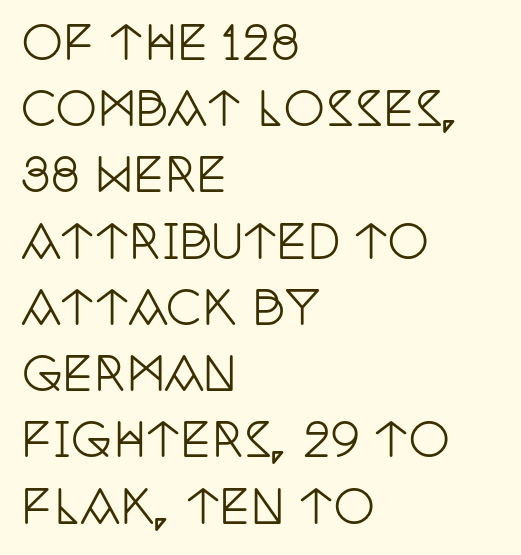
Q: Is the text italic (slanted)? A: No, it is upright.
Q: Is the typeface a serif or a sans-serif typeface? A: Serif.
Q: Is the text underlined? A: No.
Q: How is the paragraph aligned? A: Left-aligned.
Q: Is the spacing between letters normal or unusually wide? A: Normal.
Q: Is the spacing between lines tight, normal or loose? A: Normal.
Q: Width (condensed, normal, or wide)? A: Condensed.
Q: Stroke contrast? A: Low.
Q: x-height? A: Large.
Q: Monospaced? A: No.
